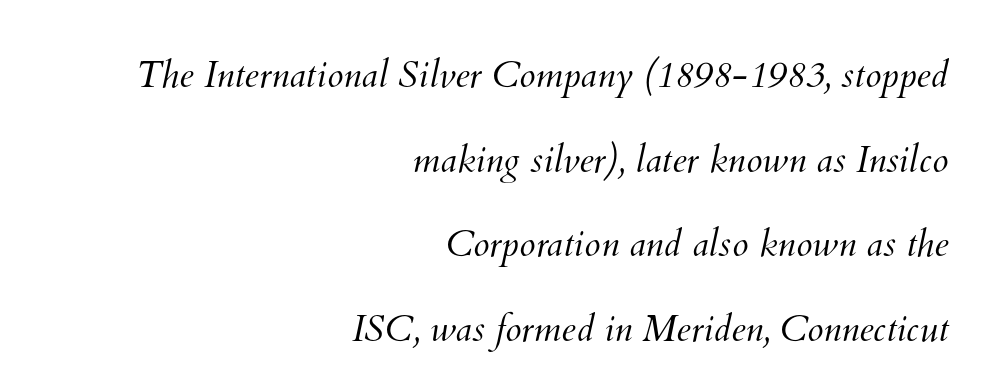
Horizontal alignment here is rightward, an uncommon choice for prose. A light-to-regular cut is what we see here. Inter-character spacing is left at the font's built-in metrics. This block would shrink considerably if given ordinary leading; it's expanded now. These lines are rendered in a variable-pitch font.
